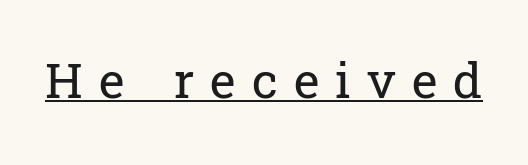
The strokes are not fattened; the text isn't bold. Like a heading marked for emphasis, these lines bear an underscore. Each letter keeps its own natural width here, so spacing adapts to shape. These lines are composed in type with serifs.
